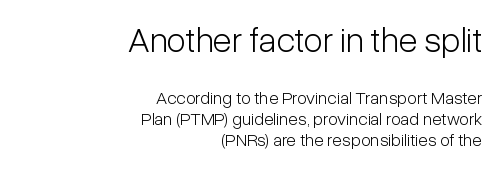
Q: Is the text bold? A: No.
Q: Is the text italic (slanted)? A: No, it is upright.
Q: Is the typeface a serif or a sans-serif typeface? A: Sans-serif.
Q: Is the text underlined? A: No.
Q: How is the paragraph aligned? A: Right-aligned.
Q: Is the spacing between letters normal or unusually wide? A: Normal.
Q: Which block of text is set in a larger size, the first (top) or the second (bottom)? A: The first (top) one.
Q: Width (condensed, normal, or wide)? A: Condensed.
Q: Stroke contrast? A: Low.
Q: x-height? A: Medium.
Q: Monospaced? A: No.
